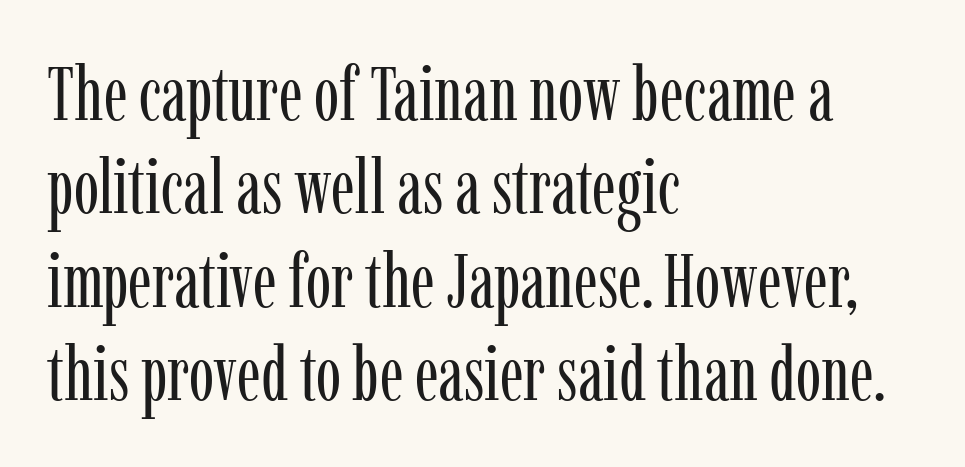
{"serif": "yes", "italic": "no", "bold": "no", "weight": "regular", "width": "condensed", "stroke_contrast": "low", "x_height": "medium", "monospaced": "no", "underline": "no", "align": "left", "line_spacing_ratio": 1.23, "letter_spacing": "normal", "letter_spacing_em": 0.0, "glyph_px": 76}
